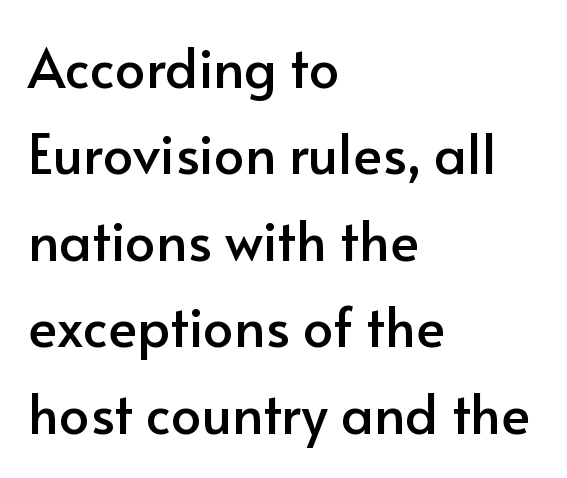
Q: Is the text italic (slanted)? A: No, it is upright.
Q: Is the typeface a serif or a sans-serif typeface? A: Sans-serif.
Q: Is the text underlined? A: No.
Q: How is the paragraph aligned? A: Left-aligned.
Q: Is the spacing between letters normal or unusually wide? A: Normal.
Q: Is the spacing between lines tight, normal or loose? A: Normal.
Q: Width (condensed, normal, or wide)? A: Normal.
Q: Stroke contrast? A: Low.
Q: x-height? A: Small.
Q: Monospaced? A: No.
